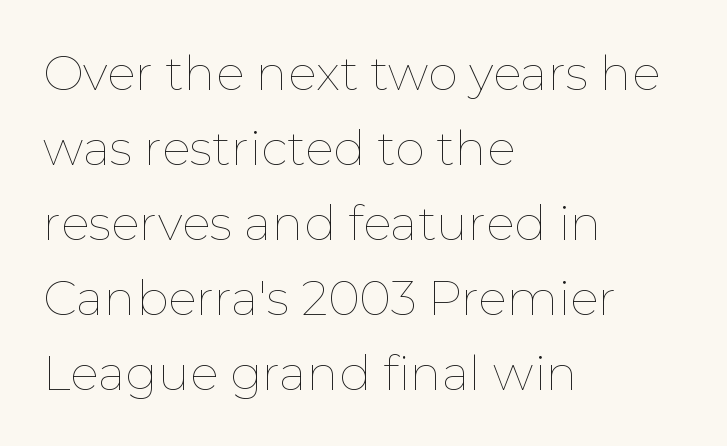
The image shows 48 px thin type, upright; set left-aligned, normal line spacing (1.56x), normal letter spacing, not underlined; low stroke contrast and a medium x-height.
